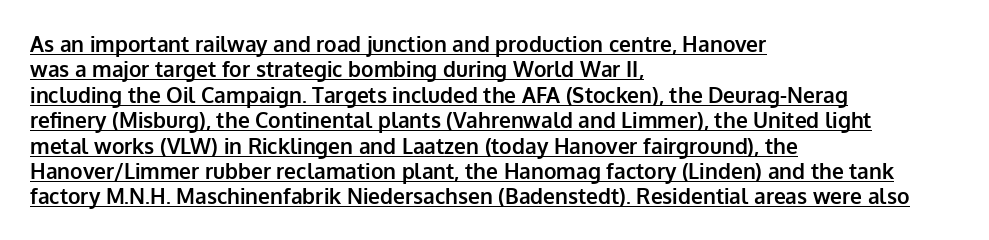
The image shows 21 px bold type, upright; set left-aligned, line spacing 1.21x, normal letter spacing, underlined.
